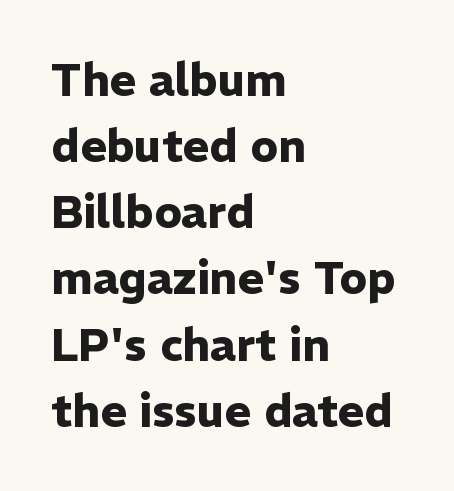
Q: Is the text bold? A: Yes.
Q: Is the text italic (slanted)? A: No, it is upright.
Q: Is the typeface a serif or a sans-serif typeface? A: Sans-serif.
Q: Is the text underlined? A: No.
Q: How is the paragraph aligned? A: Left-aligned.
Q: Is the spacing between letters normal or unusually wide? A: Normal.
Q: Is the spacing between lines tight, normal or loose? A: Normal.
Q: Width (condensed, normal, or wide)? A: Normal.
Q: Stroke contrast? A: Low.
Q: x-height? A: Medium.
Q: Monospaced? A: No.
